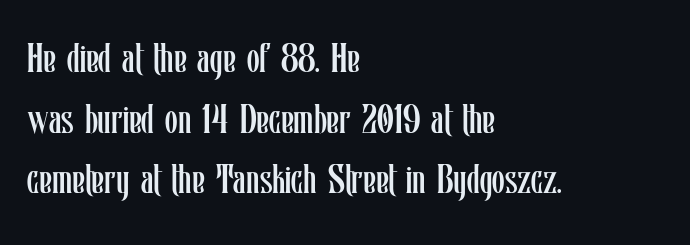
{"italic": "no", "bold": "no", "weight": "regular", "width": "condensed", "stroke_contrast": "low", "x_height": "medium", "monospaced": "no", "underline": "no", "align": "left", "line_spacing": "normal", "line_spacing_ratio": 1.48, "letter_spacing": "normal", "letter_spacing_em": 0.0, "glyph_px": 41}
